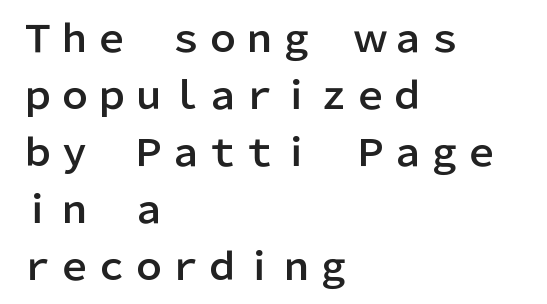
Q: Is the text italic (slanted)? A: No, it is upright.
Q: Is the typeface a serif or a sans-serif typeface? A: Sans-serif.
Q: Is the text underlined? A: No.
Q: How is the paragraph aligned? A: Left-aligned.
Q: Is the spacing between letters normal or unusually wide? A: Normal.
Q: Is the spacing between lines tight, normal or loose? A: Normal.
Q: Width (condensed, normal, or wide)? A: Normal.
Q: Stroke contrast? A: Low.
Q: x-height? A: Medium.
Q: Monospaced? A: No.
